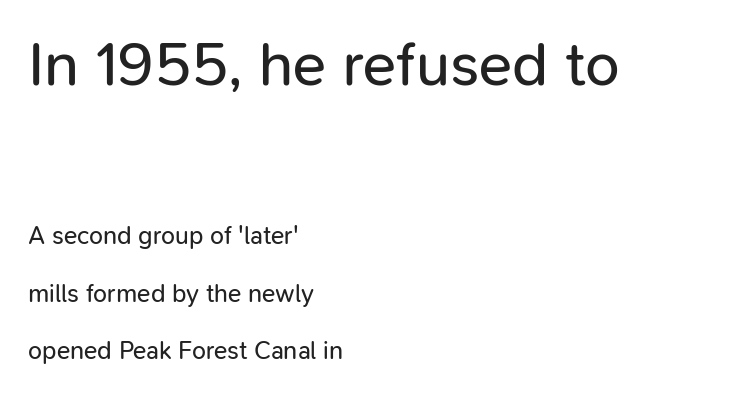
Weight: not bold — regular or lighter. Scale decreases going downward across the two blocks. A roman cut, with each character standing at attention. Any mark beneath the type? The region is blank. Tracking here is standard; glyphs follow each other at the usual distance.
